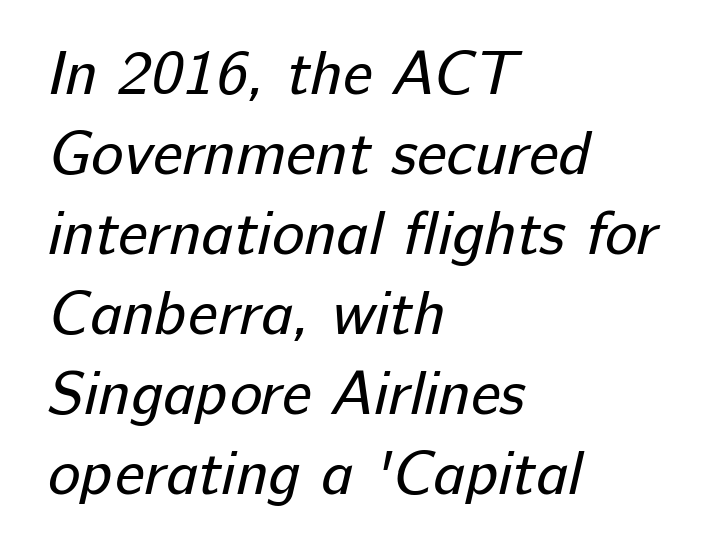
The image shows 61 px regular-weight sans-serif type; set left-aligned, normal line spacing (1.31x), normal letter spacing, not underlined; low stroke contrast and a medium x-height.
